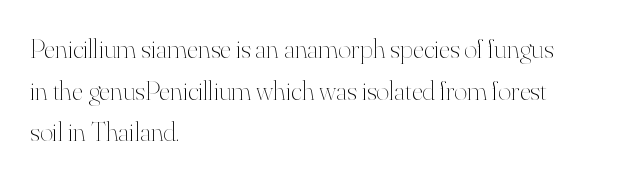
{"italic": "no", "bold": "no", "weight": "thin", "width": "normal", "stroke_contrast": "high", "x_height": "small", "monospaced": "no", "underline": "no", "align": "left", "line_spacing": "normal", "line_spacing_ratio": 1.49, "letter_spacing": "normal", "letter_spacing_em": 0.0, "glyph_px": 28}
